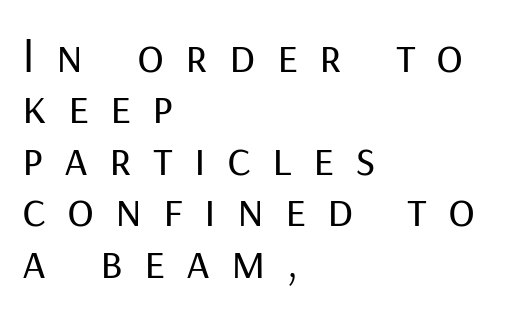
The image shows 50 px regular-weight sans-serif type, upright; set left-aligned, tight line spacing (1.03x), unusually wide letter spacing (+0.42 em), not underlined; low stroke contrast and a medium x-height.
